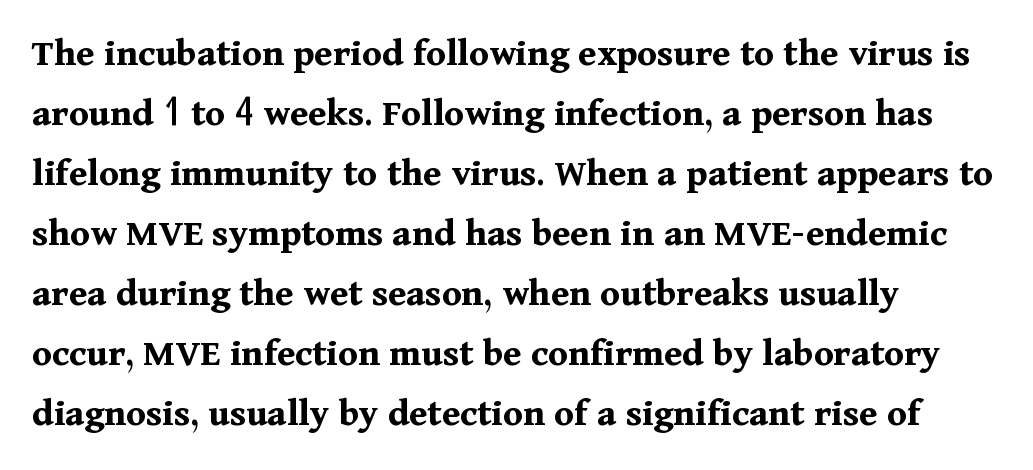
The image shows 40 px bold serif type, upright; set left-aligned, normal line spacing (1.5x), normal letter spacing, not underlined; medium stroke contrast and a medium x-height.
